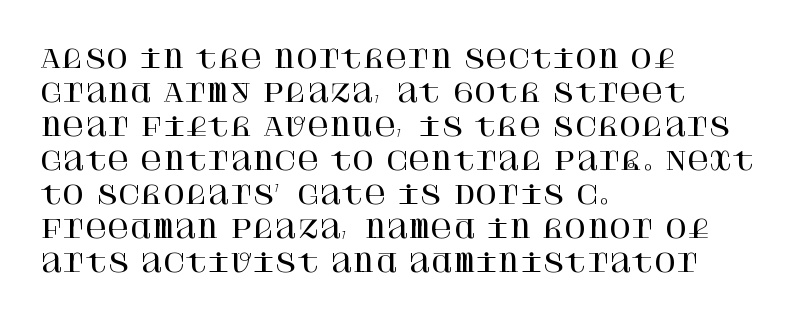
Q: Is the text italic (slanted)? A: No, it is upright.
Q: Is the text underlined? A: No.
Q: How is the paragraph aligned? A: Left-aligned.
Q: Is the spacing between letters normal or unusually wide? A: Normal.
Q: Is the spacing between lines tight, normal or loose? A: Normal.
